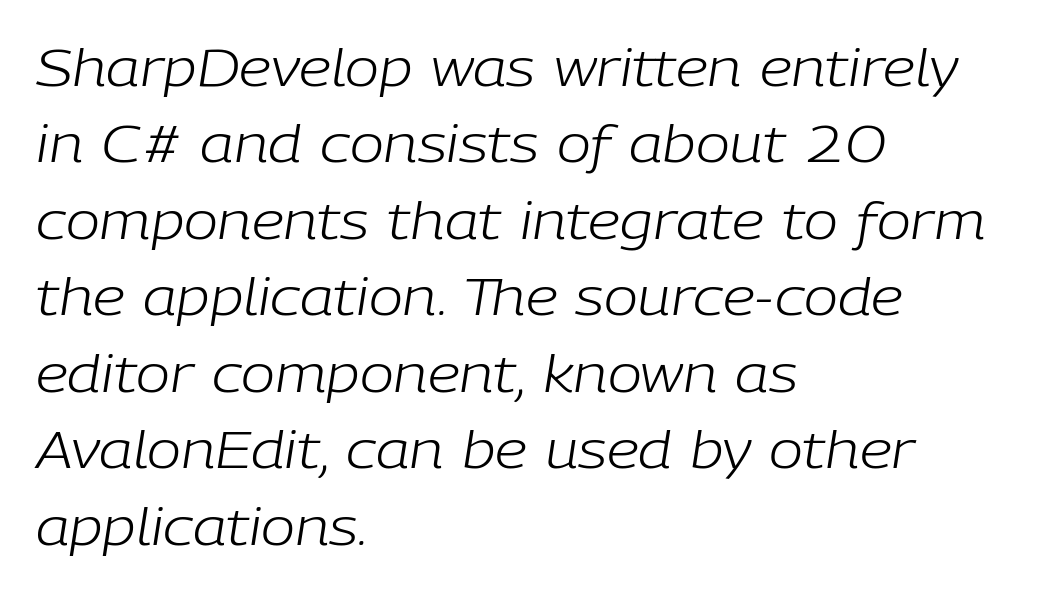
Q: Is the text bold? A: No.
Q: Is the text italic (slanted)? A: Yes, it leans right by about 9 degrees.
Q: Is the text underlined? A: No.
Q: How is the paragraph aligned? A: Left-aligned.
Q: Is the spacing between letters normal or unusually wide? A: Normal.
Q: Is the spacing between lines tight, normal or loose? A: Normal.
Q: Width (condensed, normal, or wide)? A: Normal.
Q: Stroke contrast? A: Low.
Q: x-height? A: Medium.
Q: Monospaced? A: No.
